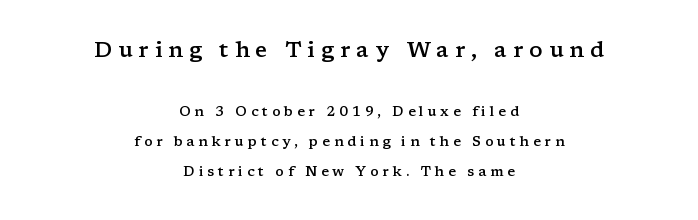
Q: Is the text bold? A: Semi-bold.
Q: Is the text italic (slanted)? A: No, it is upright.
Q: Is the text underlined? A: No.
Q: How is the paragraph aligned? A: Centered.
Q: Is the spacing between letters normal or unusually wide? A: Unusually wide.
Q: Is the spacing between lines tight, normal or loose? A: Loose.
Q: Which block of text is set in a larger size, the first (top) or the second (bottom)? A: The first (top) one.
